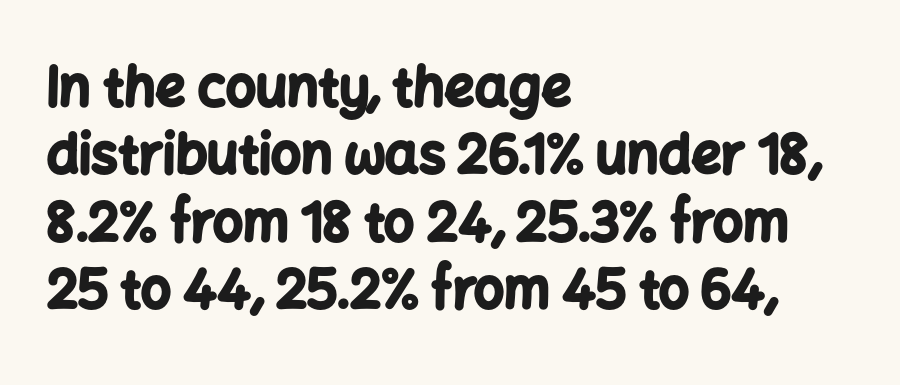
{"serif": "no", "italic": "no", "bold": "yes", "weight": "bold", "width": "normal", "stroke_contrast": "low", "x_height": "medium", "monospaced": "no", "underline": "no", "align": "left", "line_spacing": "normal", "line_spacing_ratio": 1.27, "letter_spacing": "normal", "letter_spacing_em": 0.0, "glyph_px": 53}
